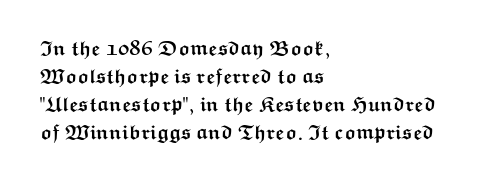
Q: Is the text bold? A: Yes.
Q: Is the text italic (slanted)? A: No, it is upright.
Q: Is the text underlined? A: No.
Q: How is the paragraph aligned? A: Left-aligned.
Q: Is the spacing between letters normal or unusually wide? A: Normal.
Q: Is the spacing between lines tight, normal or loose? A: Normal.
